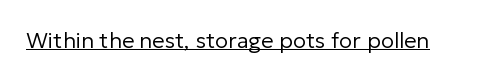
Does a line run under the words? Yes, clearly. Each word holds together tightly as a unit, with standard inter-letter gaps. When letters stand straight like this, we call the style roman or upright. Compared with a typical body face, this is equally light or lighter still.
